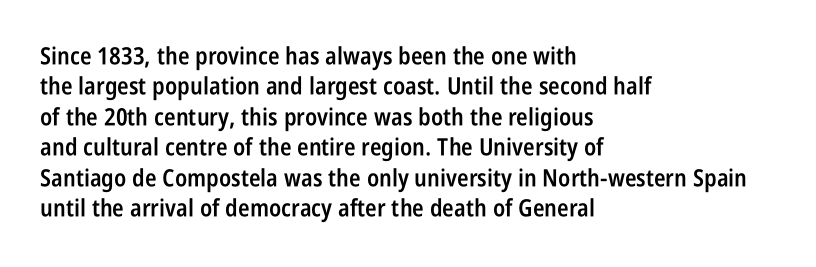
Q: Is the text bold? A: Semi-bold.
Q: Is the text italic (slanted)? A: No, it is upright.
Q: Is the text underlined? A: No.
Q: How is the paragraph aligned? A: Left-aligned.
Q: Is the spacing between letters normal or unusually wide? A: Normal.
Q: Is the spacing between lines tight, normal or loose? A: Normal.
